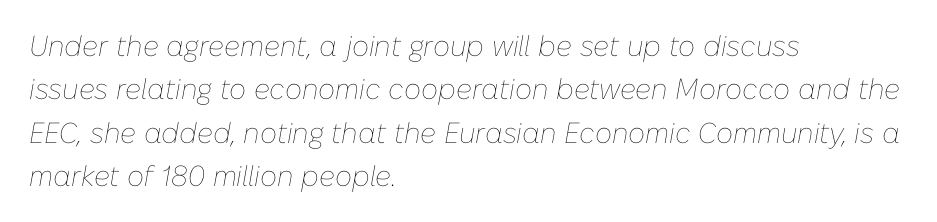
{"italic": "yes", "lean": "right", "slant_degrees": 10, "bold": "no", "weight": "thin", "width": "normal", "stroke_contrast": "low", "x_height": "medium", "monospaced": "no", "underline": "no", "align": "left", "line_spacing": "normal", "line_spacing_ratio": 1.5, "letter_spacing": "normal", "letter_spacing_em": 0.0, "glyph_px": 29}
